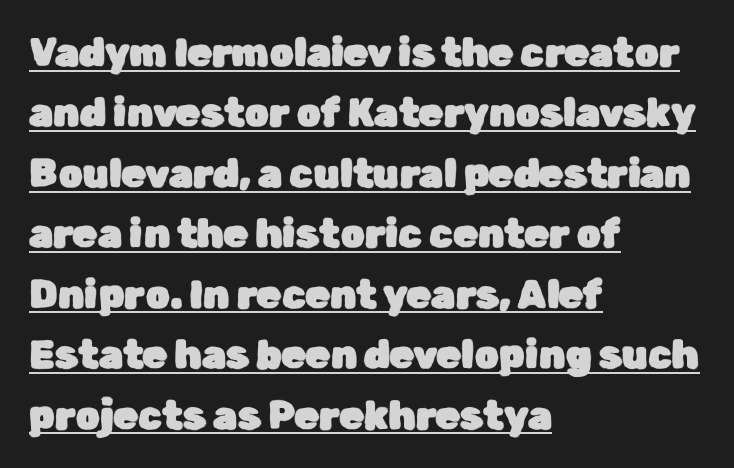
Q: Is the text italic (slanted)? A: No, it is upright.
Q: Is the typeface a serif or a sans-serif typeface? A: Sans-serif.
Q: Is the text underlined? A: Yes.
Q: How is the paragraph aligned? A: Left-aligned.
Q: Is the spacing between letters normal or unusually wide? A: Normal.
Q: Is the spacing between lines tight, normal or loose? A: Normal.
Q: Width (condensed, normal, or wide)? A: Normal.
Q: Stroke contrast? A: Low.
Q: x-height? A: Medium.
Q: Monospaced? A: No.
